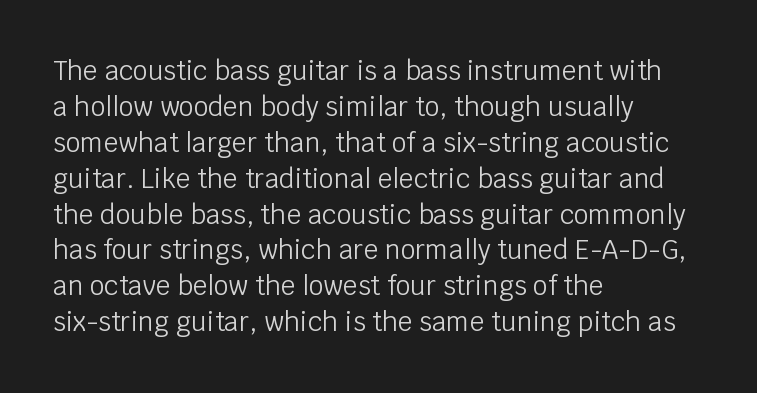
Q: Is the text bold? A: No.
Q: Is the text italic (slanted)? A: No, it is upright.
Q: Is the text underlined? A: No.
Q: How is the paragraph aligned? A: Left-aligned.
Q: Is the spacing between letters normal or unusually wide? A: Normal.
Q: Is the spacing between lines tight, normal or loose? A: Normal.
